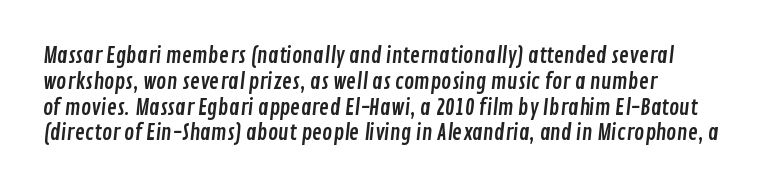
Q: Is the text underlined? A: No.
Q: How is the paragraph aligned? A: Left-aligned.
Q: Is the spacing between letters normal or unusually wide? A: Normal.
